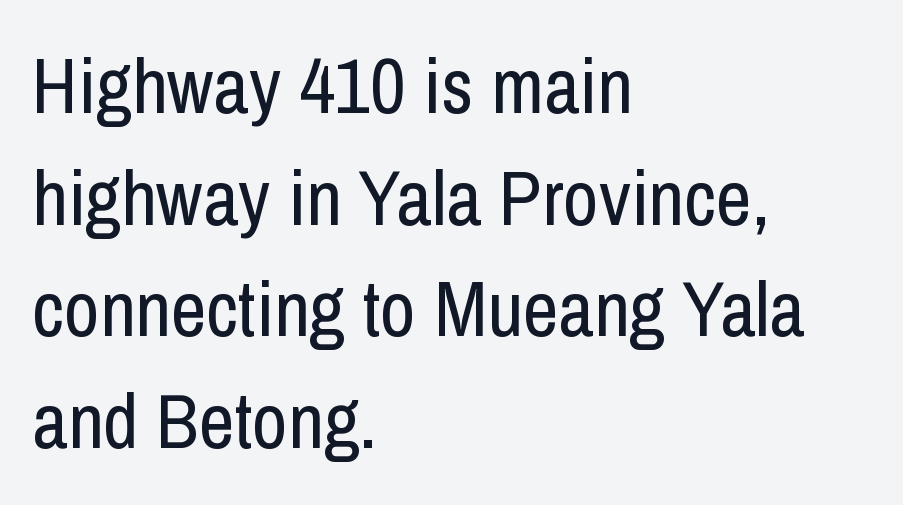
{"serif": "no", "italic": "no", "bold": "no", "weight": "regular", "width": "condensed", "stroke_contrast": "low", "x_height": "medium", "monospaced": "no", "underline": "no", "align": "left", "line_spacing": "normal", "line_spacing_ratio": 1.43, "letter_spacing": "normal", "letter_spacing_em": 0.0, "glyph_px": 78}
